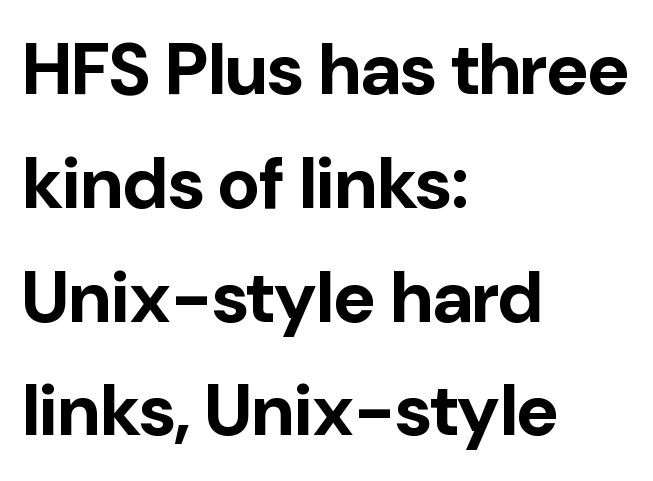
You could not count columns in this text — the font is proportionally spaced. The letters sit at their default tracking, neither squeezed nor spread. Notice how the passage keeps a crisp vertical edge on the left only. The specimen omits any rule beneath the text block's lines.
